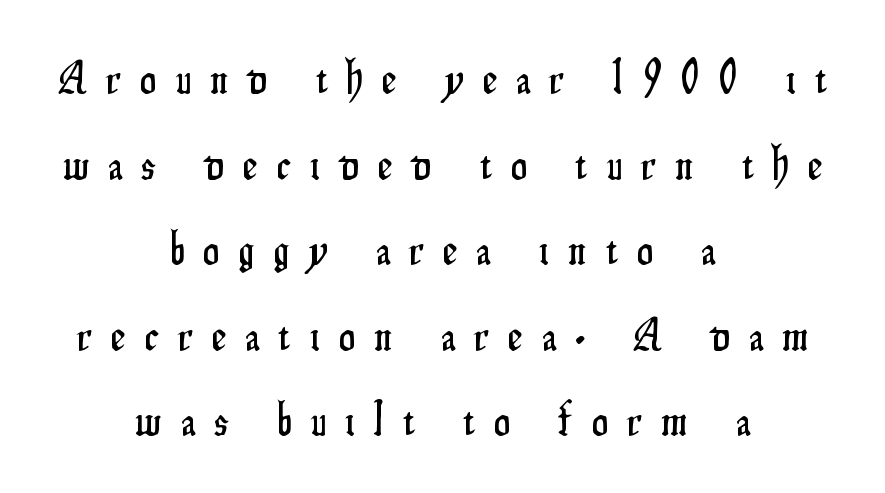
The image shows 46 px condensed sans-serif type, upright; set centered, line spacing 1.86x, unusually wide letter spacing (+0.42 em), not underlined; low stroke contrast and a small x-height.
